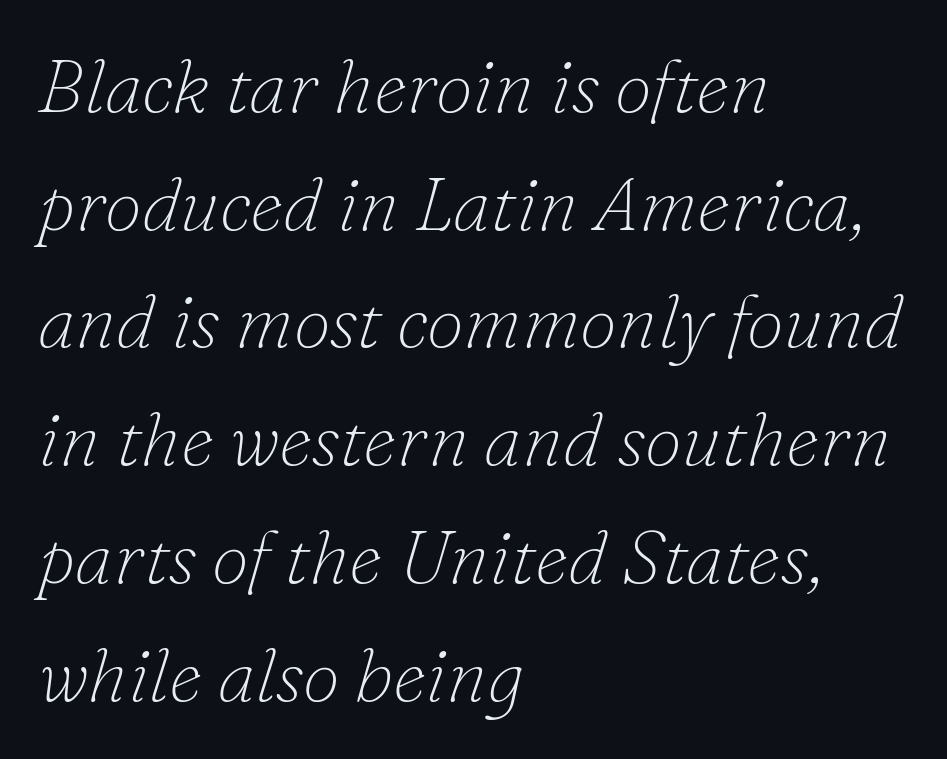
An italicized treatment has been applied to the whole sample. Rows of type keep a routine distance in the vertical direction. Short note: letters normally spaced. The strokes carry an ordinary text weight at most. A student would call this left alignment; a typographer would say flush left, rag right.
